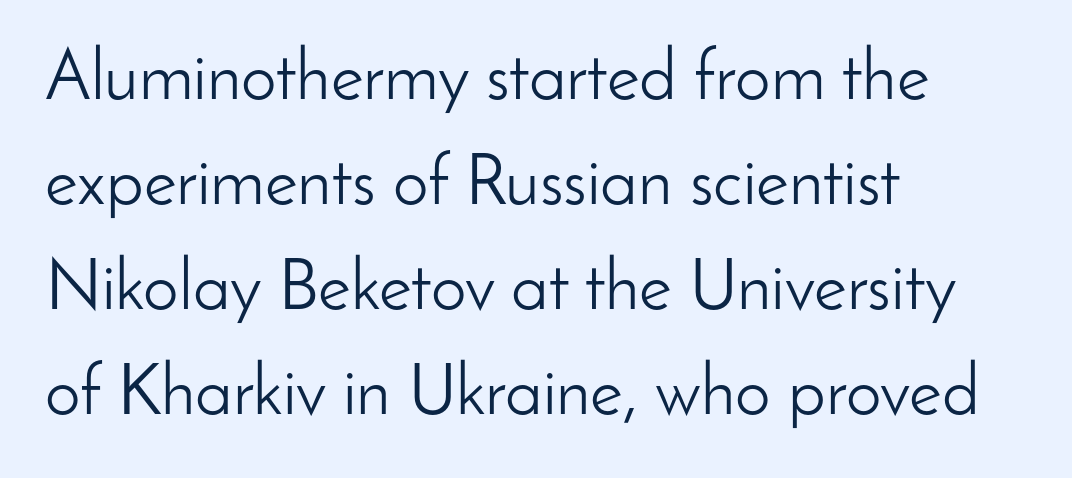
The foot of each line stays bare and open. Every character sits straight up, as roman type does. Classification — sans serif. The compositor pushed each line to the left boundary.
